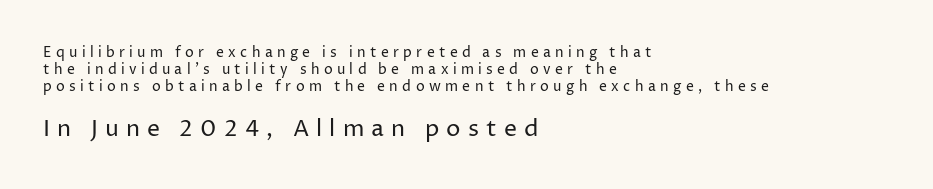
The image shows 23 px text type, upright; set left-aligned, line spacing 1.23x, unusually wide letter spacing (+0.31 em), not underlined; the second (bottom) block is 1.64x larger.
